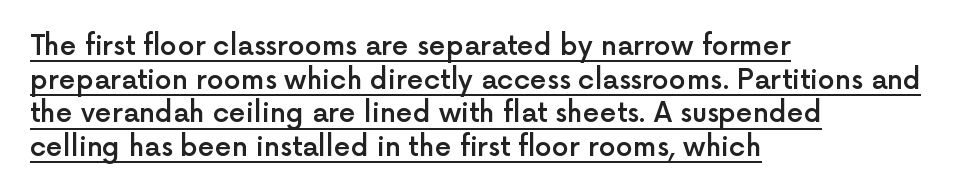
{"italic": "no", "bold": "semi", "underline": "yes", "align": "left", "line_spacing": "normal", "line_spacing_ratio": 1.25, "letter_spacing": "normal", "letter_spacing_em": 0.0, "glyph_px": 27}
